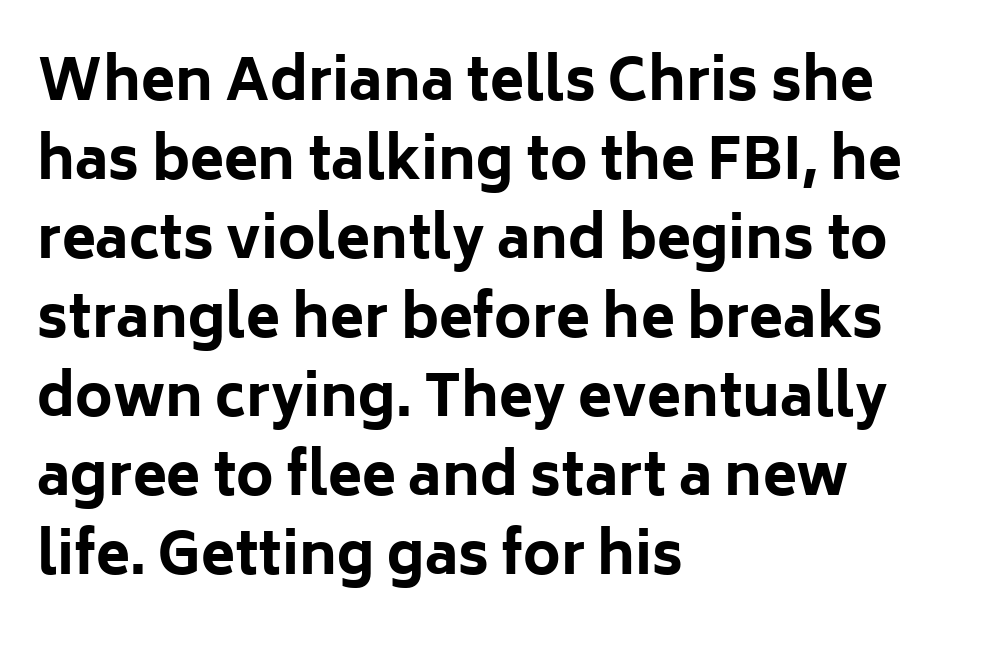
{"serif": "no", "italic": "no", "bold": "yes", "weight": "bold", "width": "normal", "stroke_contrast": "low", "x_height": "medium", "monospaced": "no", "underline": "no", "align": "left", "line_spacing": "normal", "line_spacing_ratio": 1.41, "letter_spacing": "normal", "letter_spacing_em": 0.0, "glyph_px": 56}
